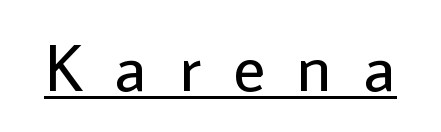
Q: Is the text bold? A: No.
Q: Is the text italic (slanted)? A: No, it is upright.
Q: Is the typeface a serif or a sans-serif typeface? A: Sans-serif.
Q: Is the text underlined? A: Yes.
Q: Is the spacing between letters normal or unusually wide? A: Unusually wide.
Q: Width (condensed, normal, or wide)? A: Normal.
Q: Stroke contrast? A: Low.
Q: x-height? A: Medium.
Q: Monospaced? A: No.
